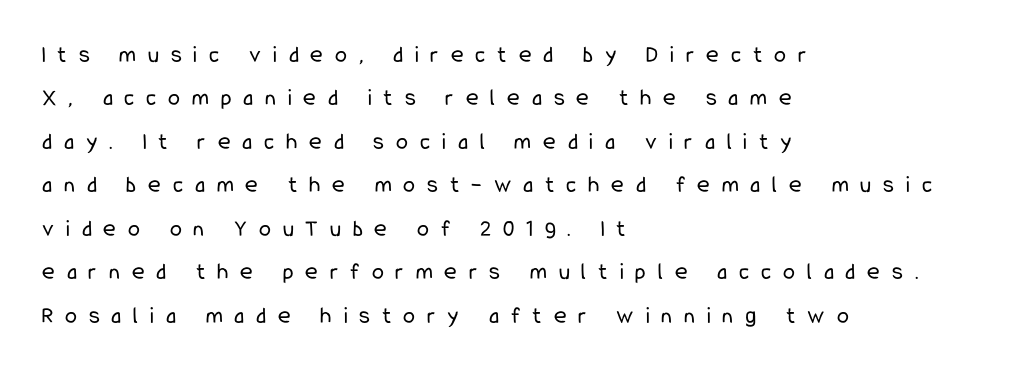
Q: Is the text bold? A: No.
Q: Is the text italic (slanted)? A: No, it is upright.
Q: Is the text underlined? A: No.
Q: How is the paragraph aligned? A: Left-aligned.
Q: Is the spacing between letters normal or unusually wide? A: Unusually wide.
